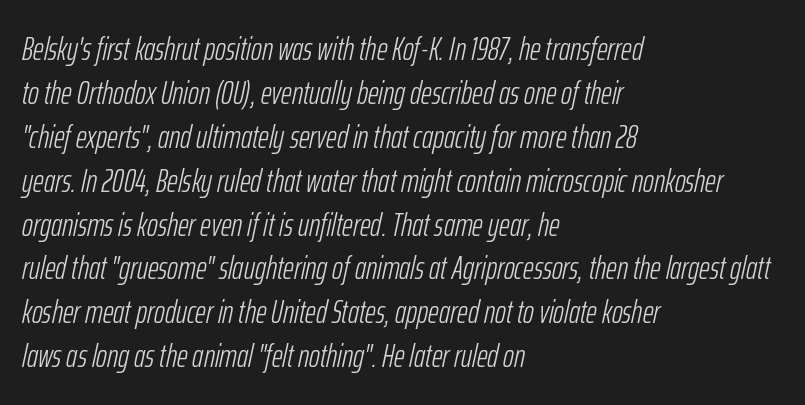
The image shows 33 px light, condensed type, italic (leaning right); set left-aligned, normal line spacing (1.33x), normal letter spacing, not underlined; low stroke contrast and a medium x-height.
